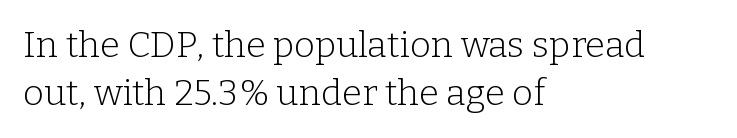
Q: Is the text bold? A: No.
Q: Is the text italic (slanted)? A: No, it is upright.
Q: Is the typeface a serif or a sans-serif typeface? A: Serif.
Q: Is the text underlined? A: No.
Q: How is the paragraph aligned? A: Left-aligned.
Q: Is the spacing between letters normal or unusually wide? A: Normal.
Q: Is the spacing between lines tight, normal or loose? A: Normal.
Q: Width (condensed, normal, or wide)? A: Normal.
Q: Stroke contrast? A: Low.
Q: x-height? A: Medium.
Q: Monospaced? A: No.
